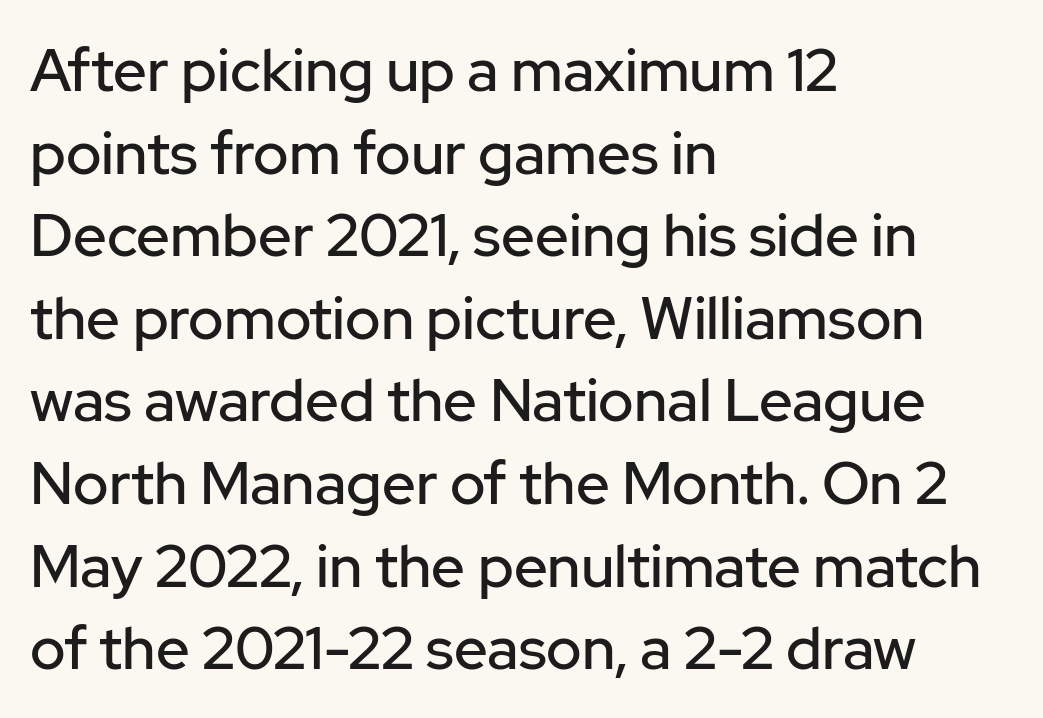
Observe the ordinary spacing: letters are neighbours, not strangers. The face used here is proportionally spaced, like ordinary book or web type. The lines sit at an ordinary, default distance from one another. If you drew a line through each stem, it would be perfectly vertical. If you drew a ruler down the left edge, every line would touch it.
